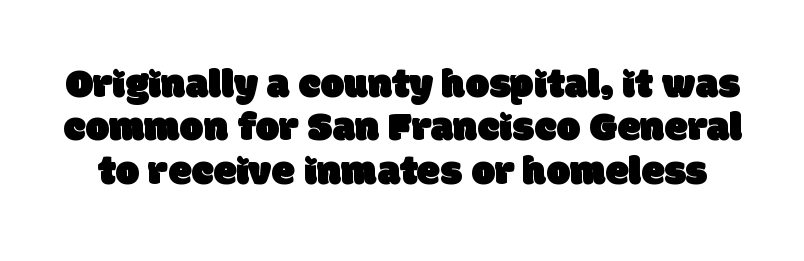
{"serif": "no", "width": "normal", "stroke_contrast": "low", "x_height": "large", "monospaced": "no", "underline": "no", "line_spacing": "tight", "line_spacing_ratio": 1.03, "letter_spacing": "normal", "letter_spacing_em": 0.0, "glyph_px": 42}
